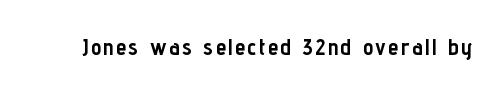
The words here are not underlined. Ascenders rise straight up at ninety degrees. What weight is shown? A full bold with thick strokes.
